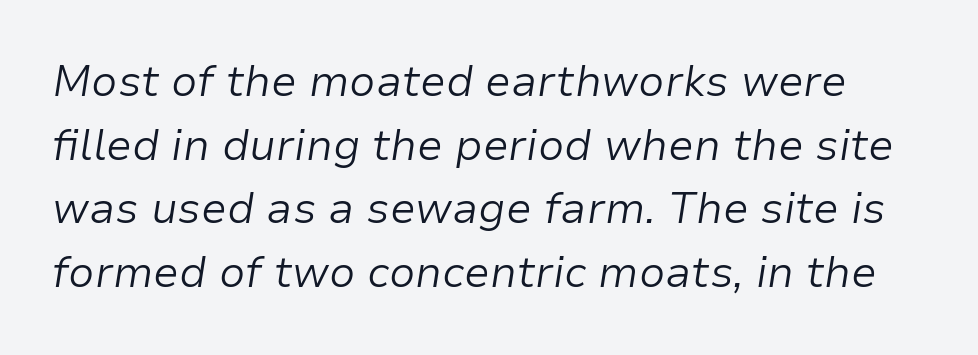
Q: Is the text bold? A: No.
Q: Is the text italic (slanted)? A: Yes, it leans right by about 9 degrees.
Q: Is the text underlined? A: No.
Q: Is the spacing between letters normal or unusually wide? A: Normal.
Q: Is the spacing between lines tight, normal or loose? A: Normal.
Q: Width (condensed, normal, or wide)? A: Normal.
Q: Stroke contrast? A: Low.
Q: x-height? A: Medium.
Q: Monospaced? A: No.
